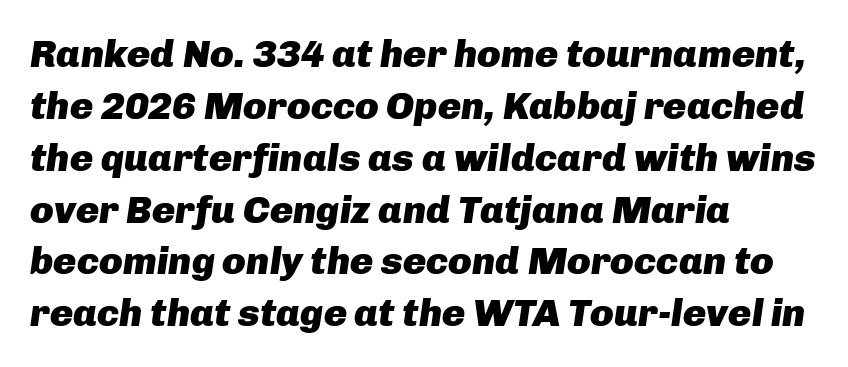
The image shows 39 px heavy type, italic (leaning right); set left-aligned, normal line spacing (1.33x), normal letter spacing, not underlined; low stroke contrast and a medium x-height.
